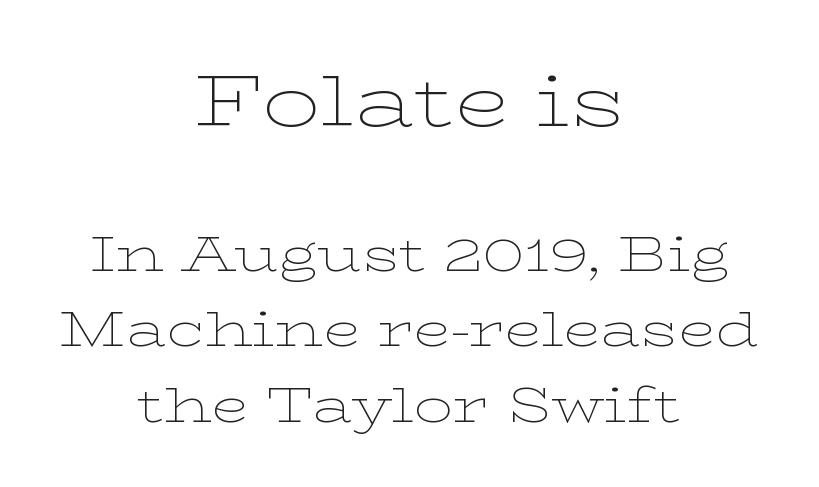
Q: Is the text bold? A: No.
Q: Is the text italic (slanted)? A: No, it is upright.
Q: Is the typeface a serif or a sans-serif typeface? A: Serif.
Q: Is the text underlined? A: No.
Q: How is the paragraph aligned? A: Centered.
Q: Is the spacing between letters normal or unusually wide? A: Normal.
Q: Is the spacing between lines tight, normal or loose? A: Normal.
Q: Which block of text is set in a larger size, the first (top) or the second (bottom)? A: The first (top) one.
Q: Width (condensed, normal, or wide)? A: Wide.
Q: Stroke contrast? A: Low.
Q: x-height? A: Medium.
Q: Monospaced? A: No.
